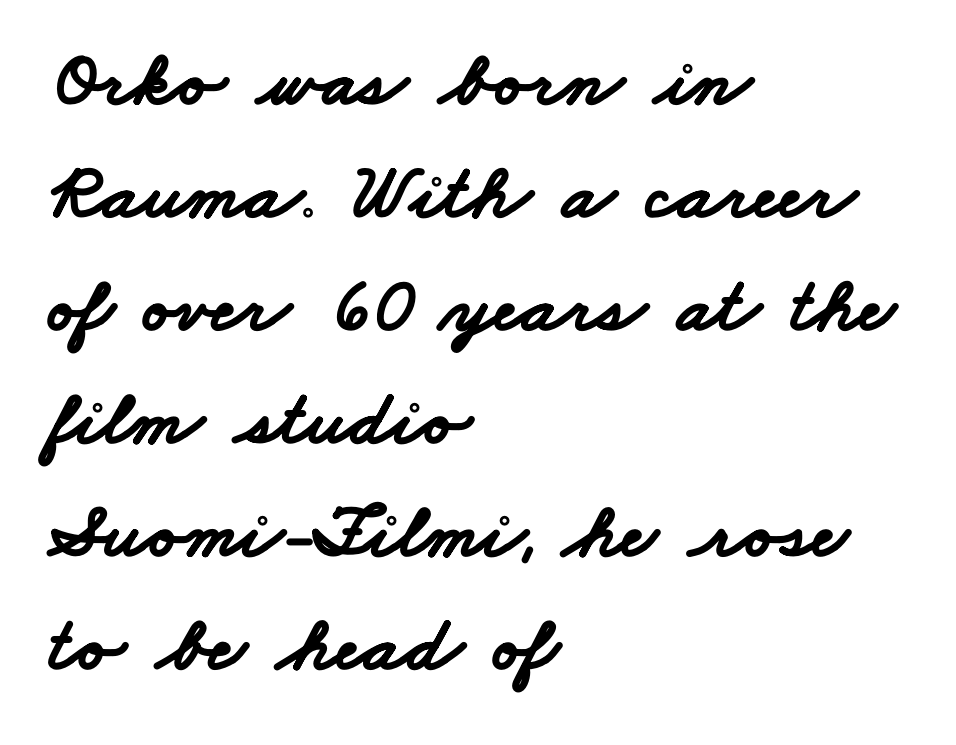
The designer left line spacing at the default. Proportional: the letters do not fall into vertical columns. The lines are quadded left. Summary of weight: heavy, a full bold. The gap between lines stays unmarked.
